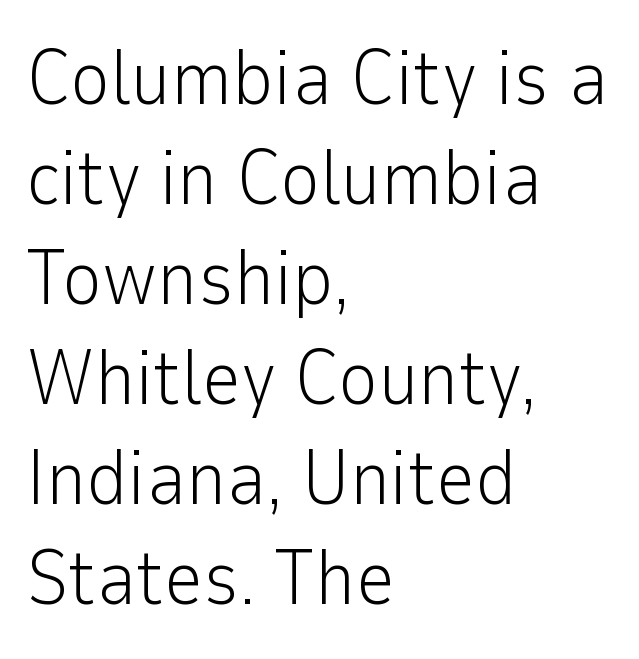
{"serif": "no", "italic": "no", "bold": "no", "weight": "light", "width": "normal", "stroke_contrast": "low", "x_height": "medium", "monospaced": "no", "underline": "no", "align": "left", "line_spacing": "normal", "line_spacing_ratio": 1.3, "letter_spacing": "normal", "letter_spacing_em": 0.0, "glyph_px": 77}
